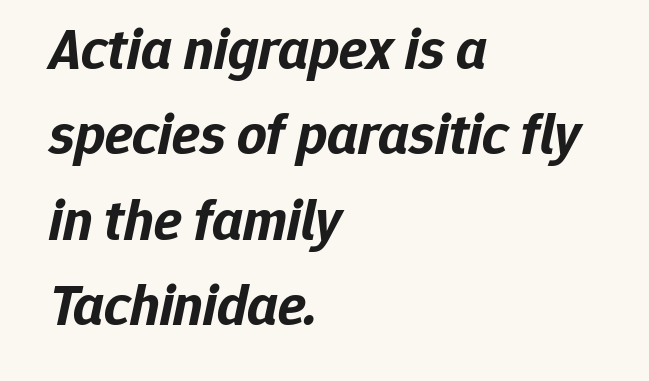
There is no visible air inserted between adjacent glyphs. Notice how thick the strokes are: this is what a full bold looks like. This rendering features lettering with no underline. Think of a printed novel: that variable character pitch is what you see here. Quick note: interline space is typical.
